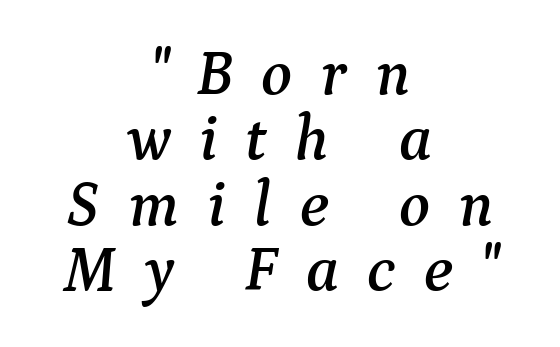
{"serif": "yes", "italic": "yes", "lean": "right", "slant_degrees": 9, "width": "normal", "stroke_contrast": "medium", "x_height": "medium", "monospaced": "no", "underline": "no", "align": "center", "line_spacing": "tight", "line_spacing_ratio": 1.02, "letter_spacing": "wide", "letter_spacing_em": 0.44, "glyph_px": 64}
